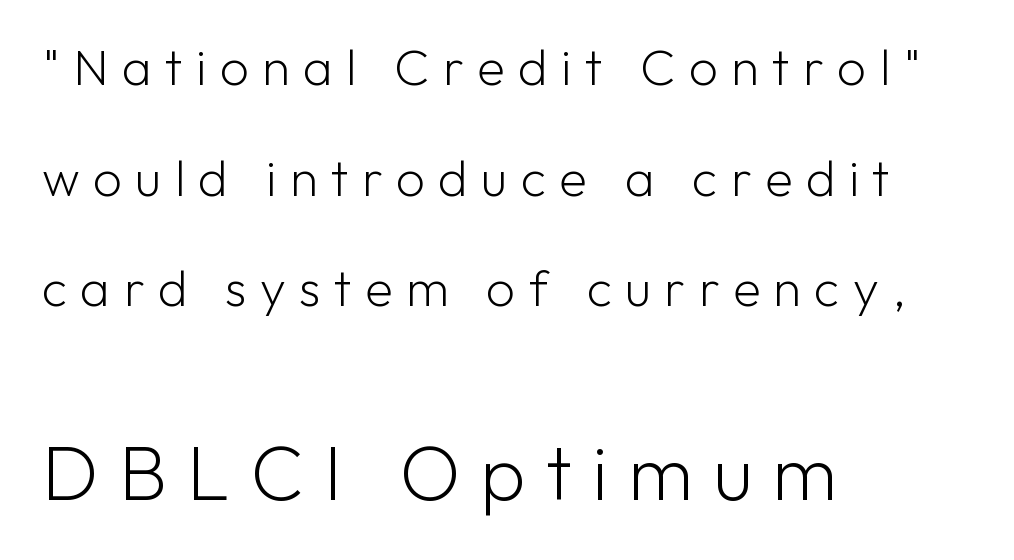
{"serif": "no", "italic": "no", "bold": "no", "weight": "light", "width": "normal", "stroke_contrast": "low", "x_height": "medium", "monospaced": "no", "underline": "no", "align": "left", "line_spacing": "loose", "line_spacing_ratio": 2.17, "letter_spacing": "wide", "letter_spacing_em": 0.26, "larger_block": "second", "size_ratio": 1.51, "glyph_px": 77}
